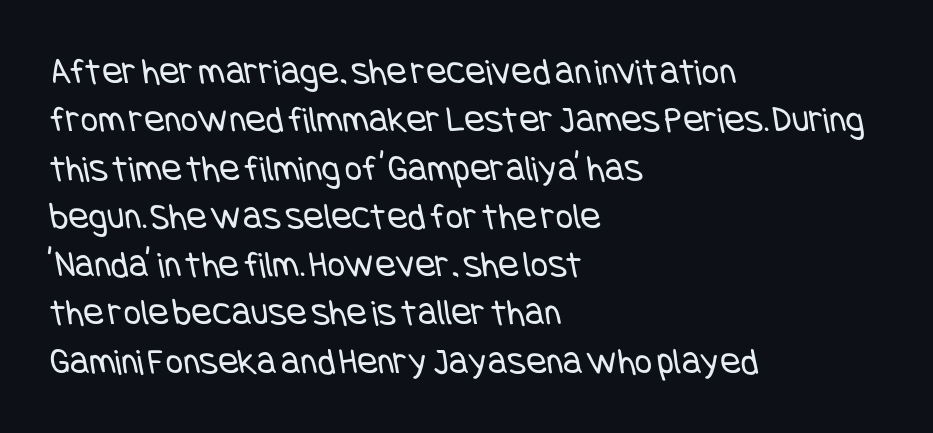
Q: Is the text bold? A: No.
Q: Is the typeface a serif or a sans-serif typeface? A: Sans-serif.
Q: Is the text underlined? A: No.
Q: How is the paragraph aligned? A: Left-aligned.
Q: Is the spacing between letters normal or unusually wide? A: Normal.
Q: Is the spacing between lines tight, normal or loose? A: Normal.
Q: Width (condensed, normal, or wide)? A: Condensed.
Q: Stroke contrast? A: Low.
Q: x-height? A: Large.
